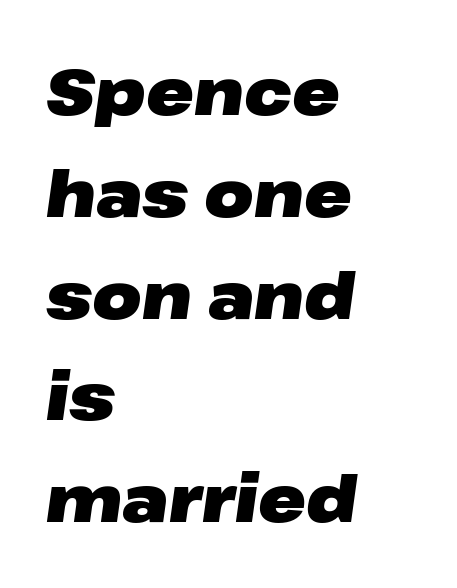
The image shows 64 px heavy, wide type, italic (leaning right); set left-aligned, normal line spacing (1.59x), normal letter spacing, not underlined; low stroke contrast and a medium x-height.
